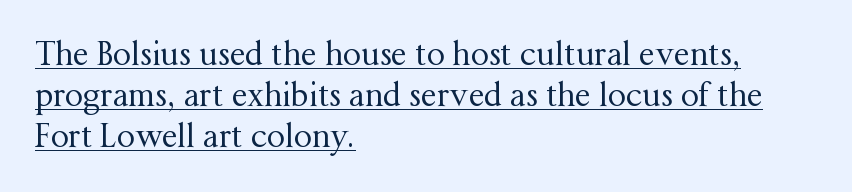
Q: Is the text bold? A: No.
Q: Is the text italic (slanted)? A: No, it is upright.
Q: Is the typeface a serif or a sans-serif typeface? A: Serif.
Q: Is the text underlined? A: Yes.
Q: How is the paragraph aligned? A: Left-aligned.
Q: Is the spacing between letters normal or unusually wide? A: Normal.
Q: Is the spacing between lines tight, normal or loose? A: Normal.
Q: Width (condensed, normal, or wide)? A: Normal.
Q: Stroke contrast? A: Medium.
Q: x-height? A: Medium.
Q: Monospaced? A: No.
